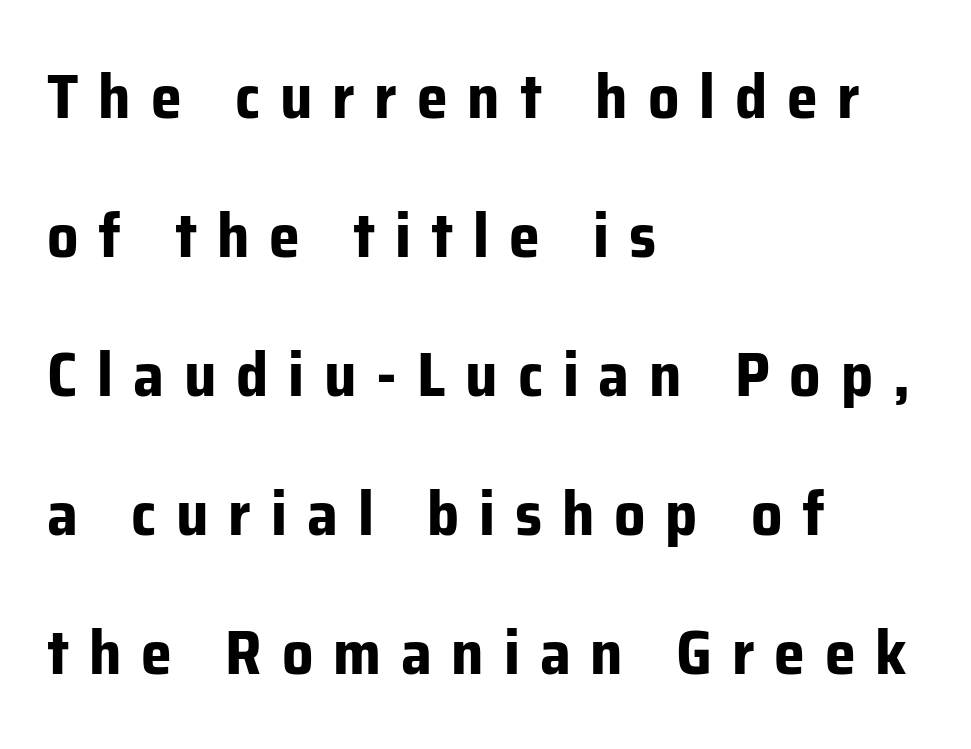
Teacher's note: observe the even left margin — that is flush-left alignment. You could fit nearly another row in the gap between these rows. In terms of weight, the rendering is a true, heavy bold. Descender tails drop into unmarked territory.
